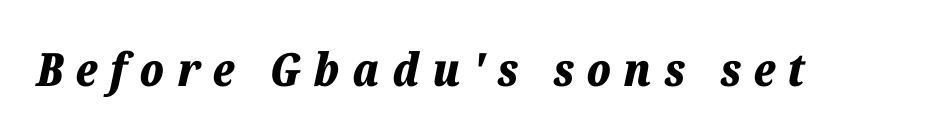
Q: Is the text bold? A: Yes.
Q: Is the text italic (slanted)? A: Yes, it leans right by about 12 degrees.
Q: Is the text underlined? A: No.
Q: Is the spacing between letters normal or unusually wide? A: Unusually wide.
Q: Width (condensed, normal, or wide)? A: Normal.
Q: Stroke contrast? A: Low.
Q: x-height? A: Medium.
Q: Monospaced? A: No.
